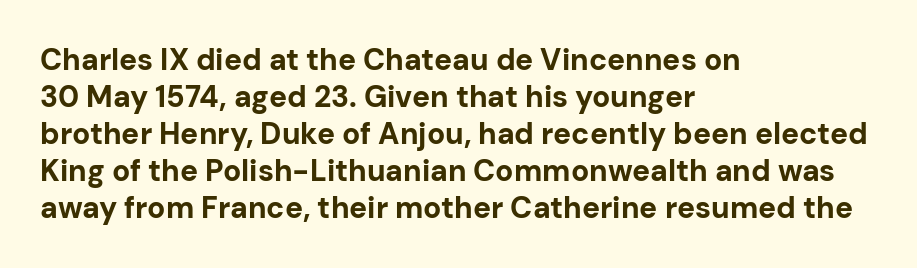
Q: Is the text bold? A: Yes.
Q: Is the text italic (slanted)? A: No, it is upright.
Q: Is the typeface a serif or a sans-serif typeface? A: Sans-serif.
Q: Is the text underlined? A: No.
Q: How is the paragraph aligned? A: Left-aligned.
Q: Is the spacing between letters normal or unusually wide? A: Normal.
Q: Width (condensed, normal, or wide)? A: Normal.
Q: Stroke contrast? A: Low.
Q: x-height? A: Medium.
Q: Monospaced? A: No.
